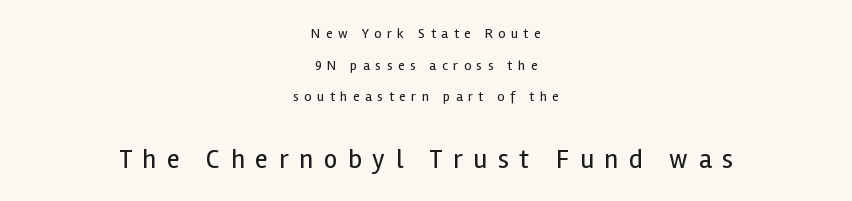
Q: Is the text bold? A: No.
Q: Is the text italic (slanted)? A: No, it is upright.
Q: Is the text underlined? A: No.
Q: How is the paragraph aligned? A: Centered.
Q: Is the spacing between letters normal or unusually wide? A: Unusually wide.
Q: Is the spacing between lines tight, normal or loose? A: Loose.
Q: Which block of text is set in a larger size, the first (top) or the second (bottom)? A: The second (bottom) one.
